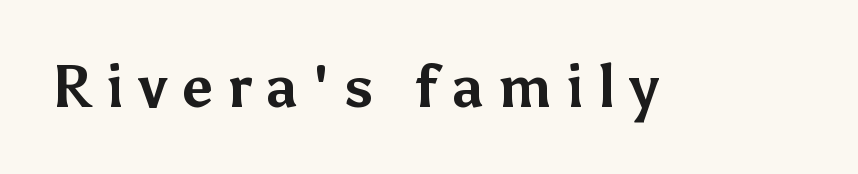
{"serif": "no", "italic": "no", "bold": "yes", "weight": "bold", "width": "normal", "stroke_contrast": "medium", "x_height": "medium", "monospaced": "no", "underline": "no", "letter_spacing": "wide", "letter_spacing_em": 0.23, "glyph_px": 59}
